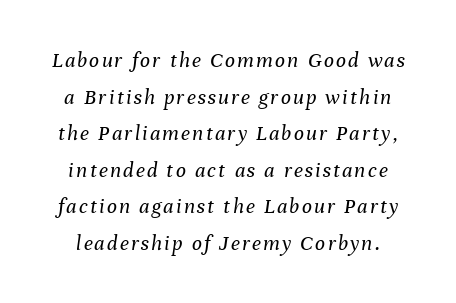
Q: Is the text bold? A: No.
Q: Is the text italic (slanted)? A: Yes, it leans right by about 8 degrees.
Q: Is the text underlined? A: No.
Q: Is the spacing between lines tight, normal or loose? A: Normal.
